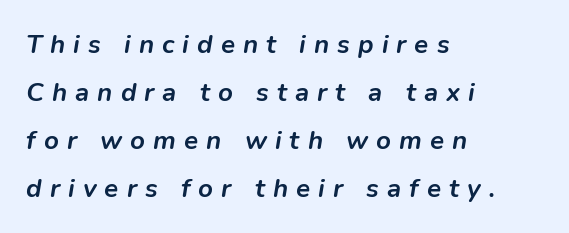
The image shows 26 px bold type, italic (leaning right); set left-aligned, line spacing 1.84x, unusually wide letter spacing (+0.31 em), not underlined.
